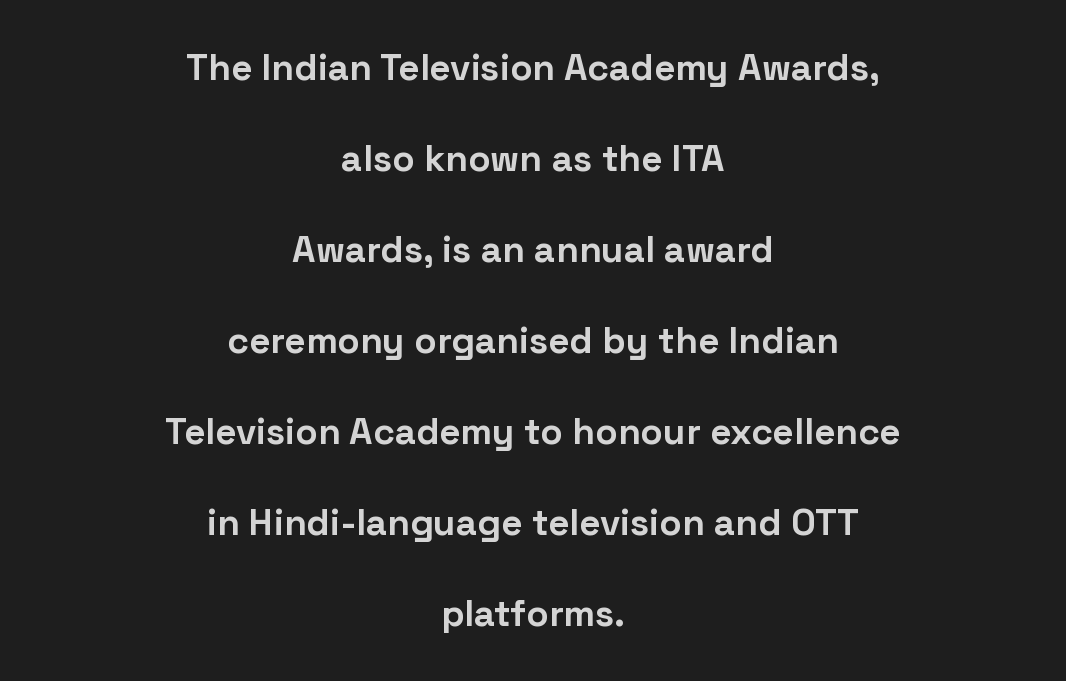
Every character sits straight up, as roman type does. Letter spacing: default. Classification — sans serif. The zone under the glyphs is completely vacant.
